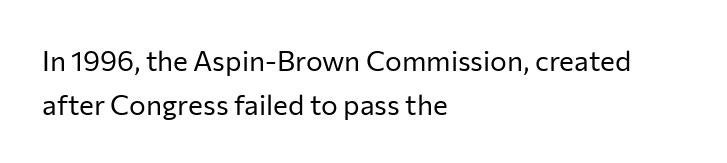
{"serif": "no", "italic": "no", "bold": "no", "weight": "regular", "width": "normal", "stroke_contrast": "low", "x_height": "medium", "monospaced": "no", "underline": "no", "align": "left", "line_spacing": "normal", "line_spacing_ratio": 1.57, "letter_spacing": "normal", "letter_spacing_em": 0.0, "glyph_px": 28}
